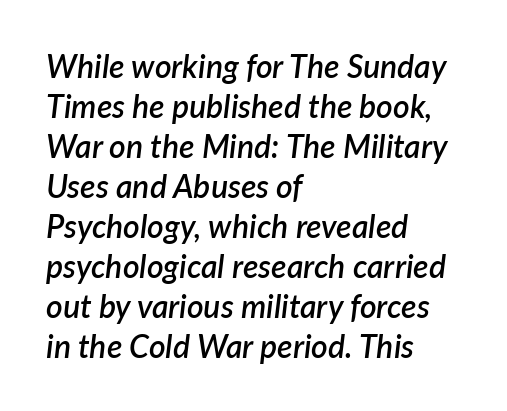
The image shows 32 px semibold type, italic (leaning right); set left-aligned, normal line spacing (1.25x), normal letter spacing, not underlined; low stroke contrast and a medium x-height.
